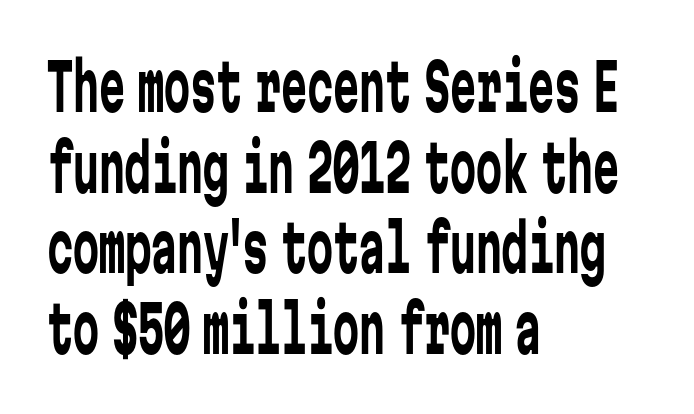
{"serif": "no", "italic": "no", "bold": "no", "weight": "regular", "width": "condensed", "stroke_contrast": "low", "x_height": "medium", "monospaced": "yes", "underline": "no", "align": "left", "line_spacing_ratio": 1.24, "letter_spacing": "normal", "letter_spacing_em": 0.0, "glyph_px": 65}
